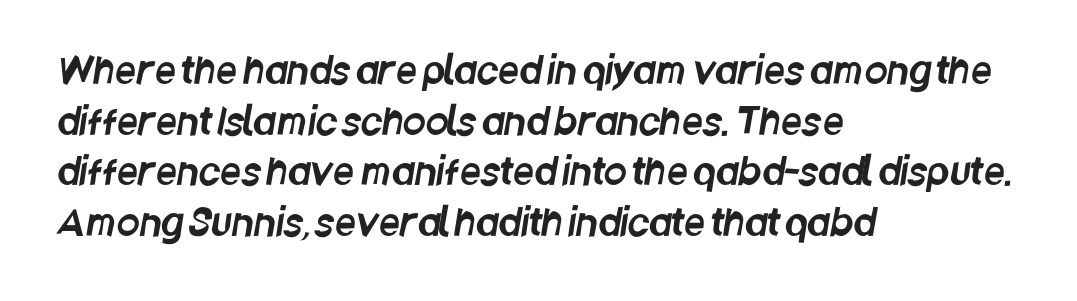
The image shows 37 px condensed sans-serif type; set left-aligned, normal line spacing (1.37x), normal letter spacing, not underlined; low stroke contrast and a large x-height.
